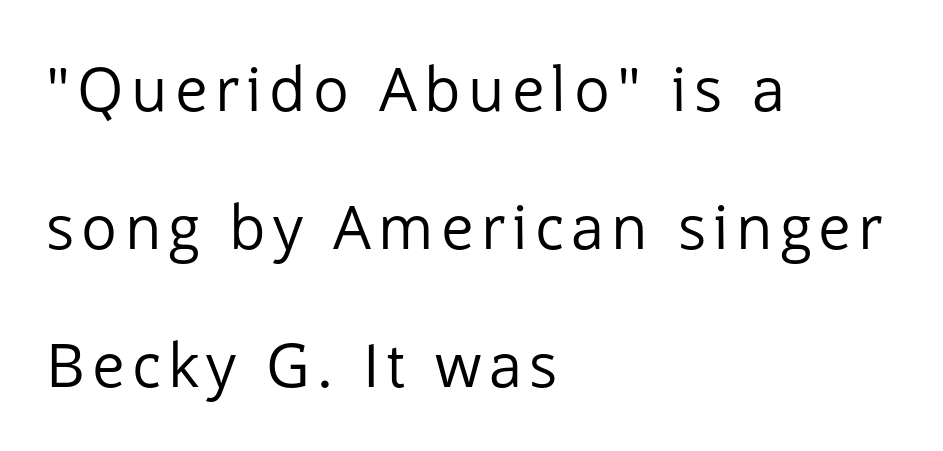
{"serif": "no", "italic": "no", "bold": "no", "weight": "regular", "width": "normal", "stroke_contrast": "low", "x_height": "medium", "monospaced": "no", "underline": "no", "align": "left", "line_spacing": "loose", "line_spacing_ratio": 2.3, "glyph_px": 60}
